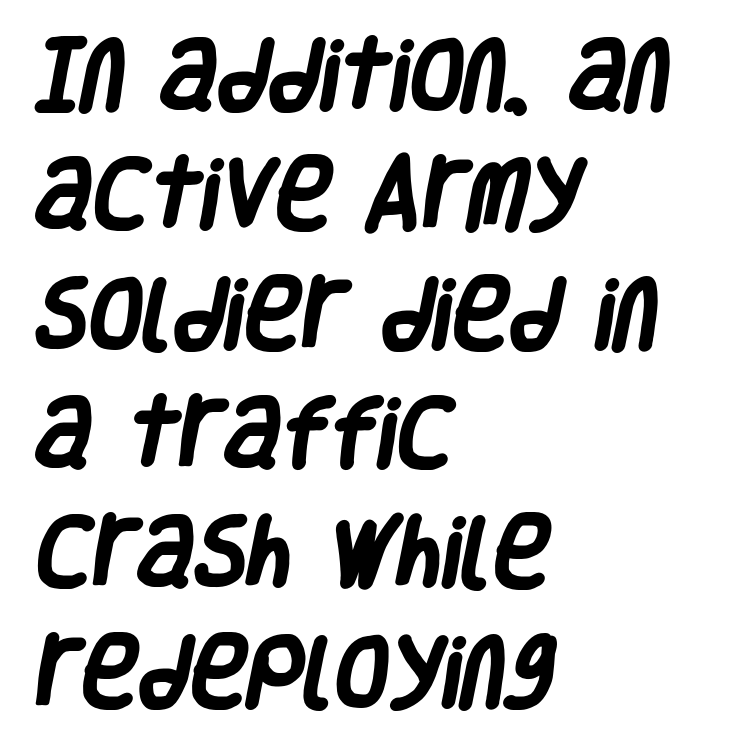
Q: Is the text bold? A: Yes.
Q: Is the typeface a serif or a sans-serif typeface? A: Sans-serif.
Q: Is the text underlined? A: No.
Q: How is the paragraph aligned? A: Left-aligned.
Q: Is the spacing between letters normal or unusually wide? A: Normal.
Q: Is the spacing between lines tight, normal or loose? A: Normal.
Q: Width (condensed, normal, or wide)? A: Condensed.
Q: Stroke contrast? A: Low.
Q: x-height? A: Large.
Q: Monospaced? A: No.
